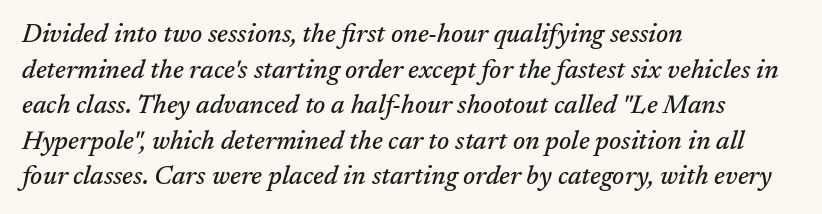
{"italic": "yes", "lean": "right", "slant_degrees": 17, "underline": "no", "align": "left", "line_spacing": "normal", "line_spacing_ratio": 1.37, "letter_spacing": "normal", "letter_spacing_em": 0.0, "glyph_px": 26}
